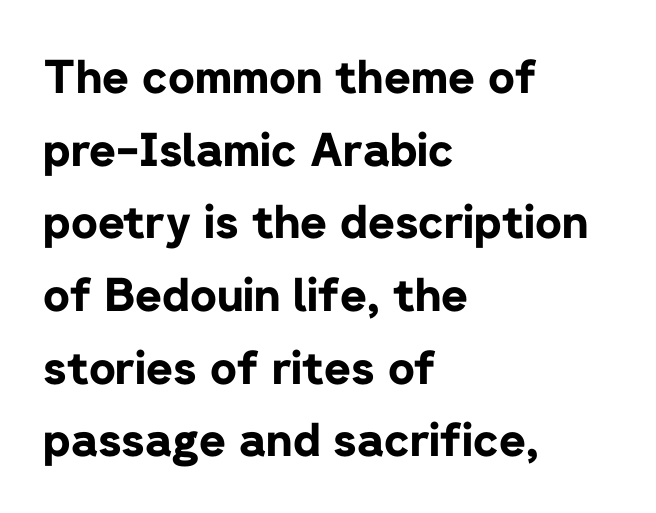
The image shows 46 px bold sans-serif type, upright; set left-aligned, normal line spacing (1.58x), normal letter spacing, not underlined; low stroke contrast and a medium x-height.
